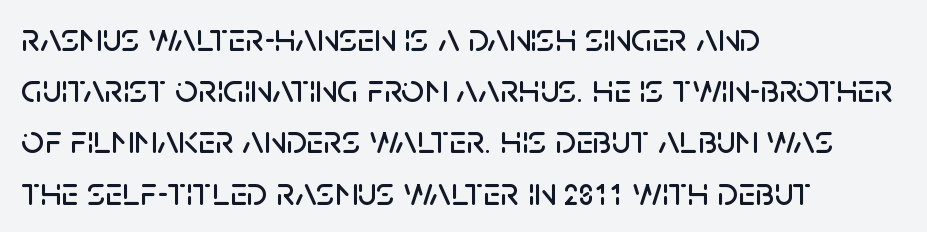
{"serif": "no", "italic": "no", "width": "normal", "stroke_contrast": "low", "x_height": "large", "monospaced": "no", "underline": "no", "align": "left", "line_spacing": "normal", "line_spacing_ratio": 1.28, "letter_spacing": "normal", "letter_spacing_em": 0.0, "glyph_px": 40}
